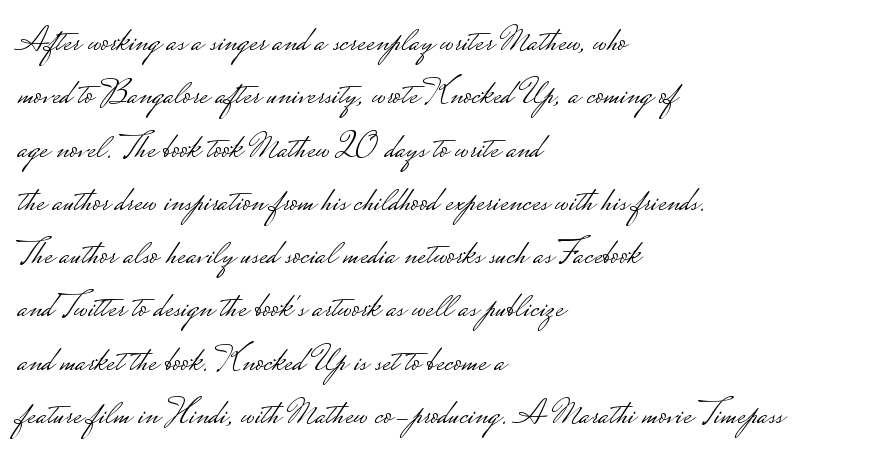
The image shows 36 px light, wide sans-serif type; set left-aligned, normal line spacing (1.48x), normal letter spacing, not underlined; low stroke contrast.
